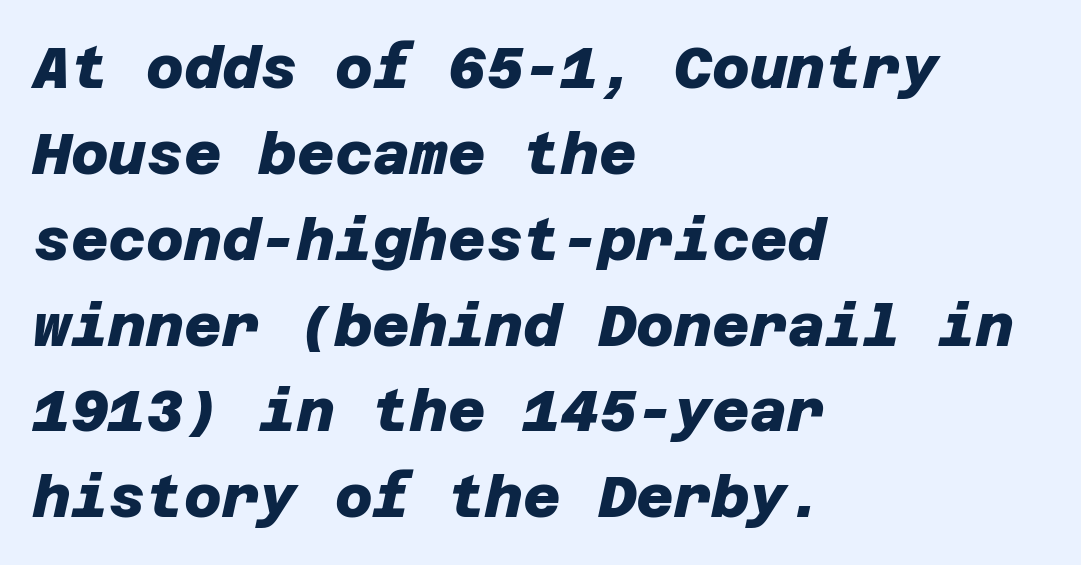
The image shows 58 px heavy sans-serif type; set left-aligned, normal line spacing (1.48x), normal letter spacing, not underlined; low stroke contrast and a large x-height.
